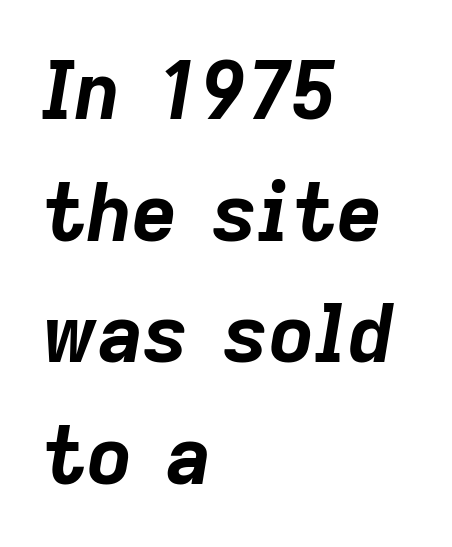
The image shows 79 px bold type, italic (leaning right); set left-aligned, normal line spacing (1.54x), normal letter spacing, not underlined; low stroke contrast and a medium x-height.
